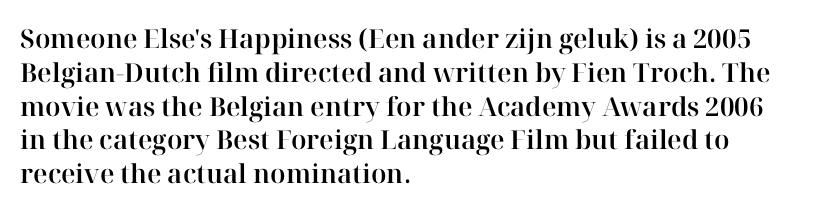
{"italic": "no", "underline": "no", "align": "left", "line_spacing": "normal", "line_spacing_ratio": 1.3, "letter_spacing": "normal", "letter_spacing_em": 0.0, "glyph_px": 26}
